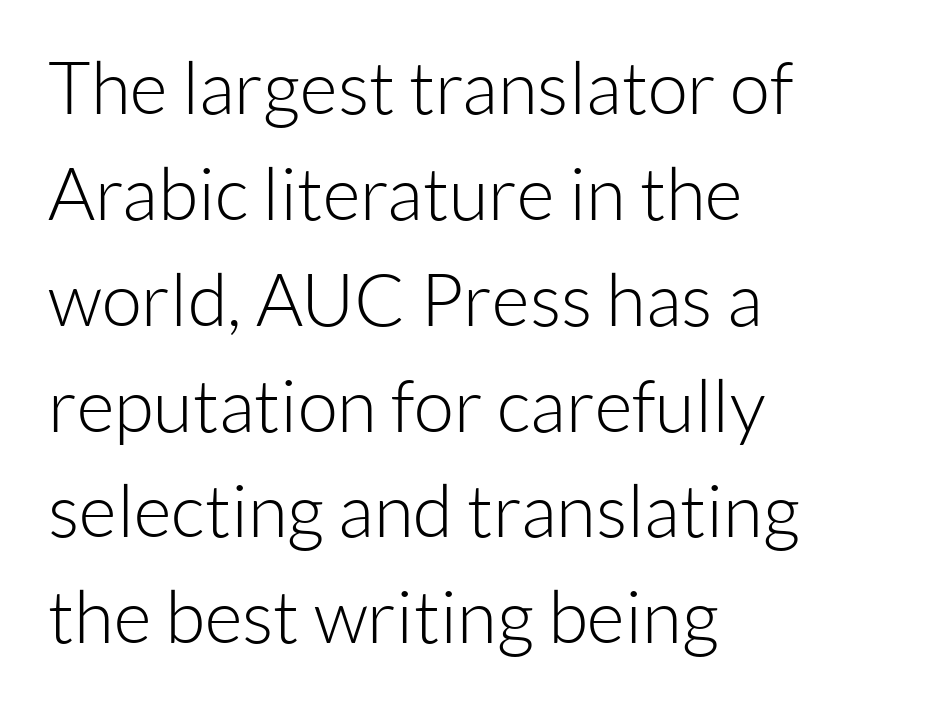
These glyphs show unthickened strokes, regular width or finer. Which margin do the lines hug? The left one — the right edge is uneven. Posture: straight, roman, zero tilt. What kind of face is this? One without serifs — a sans. The letterforms sit shoulder to shoulder at normal distance.
